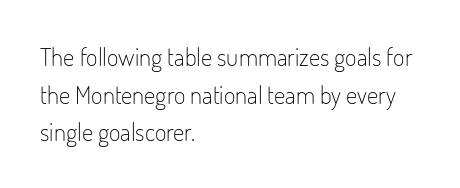
Q: Is the text bold? A: No.
Q: Is the text italic (slanted)? A: No, it is upright.
Q: Is the text underlined? A: No.
Q: How is the paragraph aligned? A: Left-aligned.
Q: Is the spacing between letters normal or unusually wide? A: Normal.
Q: Is the spacing between lines tight, normal or loose? A: Normal.
